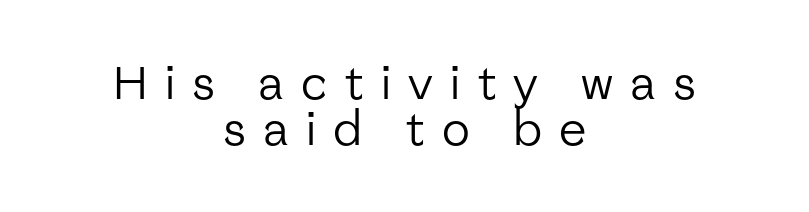
Q: Is the text bold? A: No.
Q: Is the text italic (slanted)? A: No, it is upright.
Q: Is the typeface a serif or a sans-serif typeface? A: Sans-serif.
Q: Is the text underlined? A: No.
Q: How is the paragraph aligned? A: Centered.
Q: Is the spacing between letters normal or unusually wide? A: Unusually wide.
Q: Is the spacing between lines tight, normal or loose? A: Tight.
Q: Width (condensed, normal, or wide)? A: Normal.
Q: Stroke contrast? A: Low.
Q: x-height? A: Medium.
Q: Monospaced? A: No.
